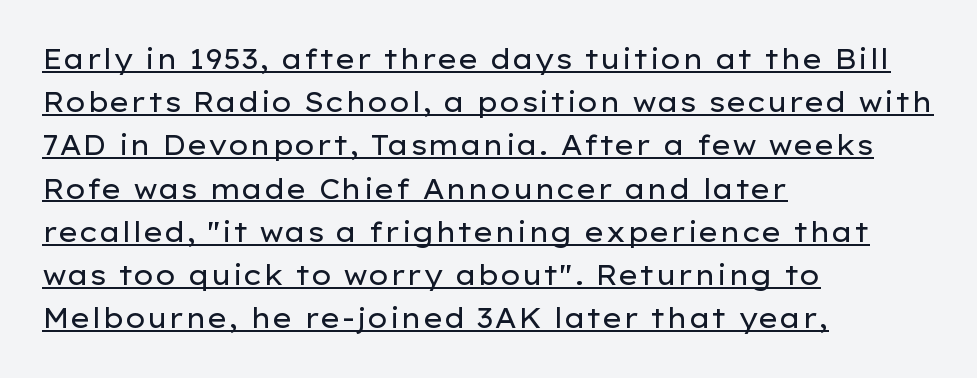
{"italic": "no", "bold": "no", "underline": "yes", "align": "left", "line_spacing": "normal", "line_spacing_ratio": 1.6, "letter_spacing": "normal", "letter_spacing_em": 0.0, "glyph_px": 27}
